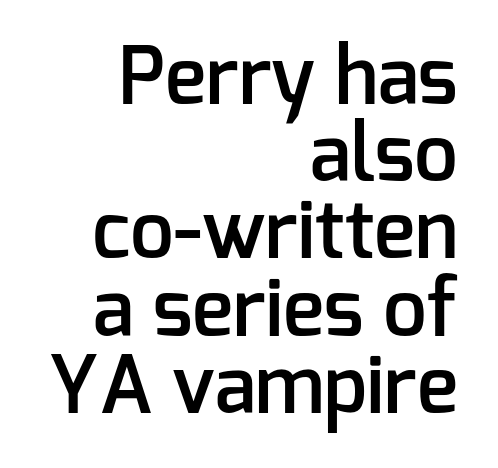
Q: Is the text bold? A: Semi-bold.
Q: Is the text italic (slanted)? A: No, it is upright.
Q: Is the typeface a serif or a sans-serif typeface? A: Sans-serif.
Q: Is the text underlined? A: No.
Q: How is the paragraph aligned? A: Right-aligned.
Q: Is the spacing between letters normal or unusually wide? A: Normal.
Q: Is the spacing between lines tight, normal or loose? A: Tight.
Q: Width (condensed, normal, or wide)? A: Normal.
Q: Stroke contrast? A: Low.
Q: x-height? A: Medium.
Q: Monospaced? A: No.
